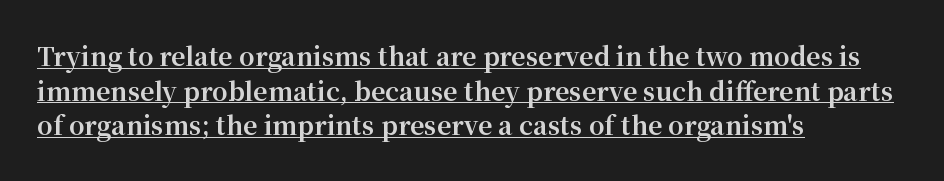
Q: Is the text bold? A: Yes.
Q: Is the text italic (slanted)? A: No, it is upright.
Q: Is the text underlined? A: Yes.
Q: How is the paragraph aligned? A: Left-aligned.
Q: Is the spacing between letters normal or unusually wide? A: Normal.
Q: Is the spacing between lines tight, normal or loose? A: Normal.
